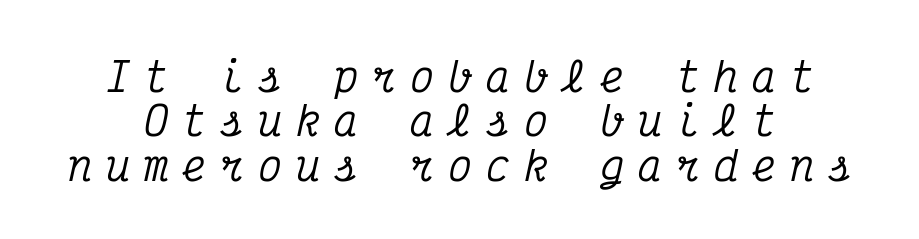
The image shows 40 px condensed serif type, italic (leaning right), monospaced; set tight line spacing (1.11x), unusually wide letter spacing (+0.35 em), not underlined; medium stroke contrast and a medium x-height.
